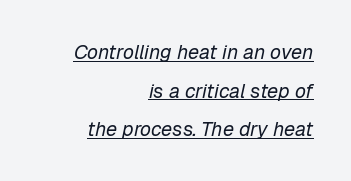
The letters look calm and open, with moderate or lighter stems. Short and long lines alike share a common ending point at right. Letter spacing: default. Vertically, the passage feels expansive, rows floating well apart.
